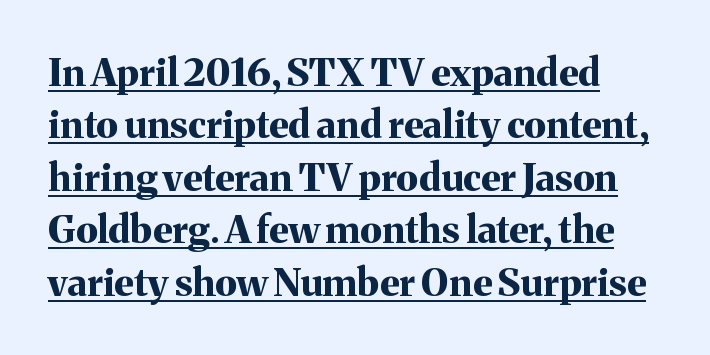
Q: Is the text bold? A: Yes.
Q: Is the text italic (slanted)? A: No, it is upright.
Q: Is the typeface a serif or a sans-serif typeface? A: Serif.
Q: Is the text underlined? A: Yes.
Q: How is the paragraph aligned? A: Left-aligned.
Q: Is the spacing between letters normal or unusually wide? A: Normal.
Q: Is the spacing between lines tight, normal or loose? A: Normal.
Q: Width (condensed, normal, or wide)? A: Normal.
Q: Stroke contrast? A: Medium.
Q: x-height? A: Medium.
Q: Monospaced? A: No.
